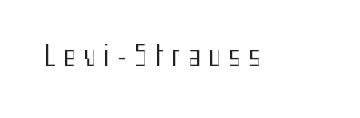
The typography opts for an upright posture over an oblique one. Words appear elongated and porous because spacing is wide. Underlining? Definitely not there. Unbolded letterforms with no extra heft.
